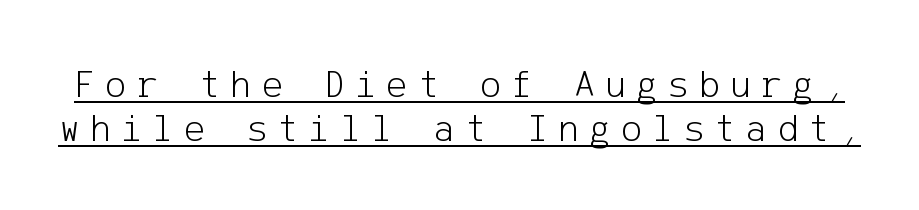
The image shows 40 px light sans-serif type, upright; set tight line spacing (1.1x), unusually wide letter spacing (+0.25 em), underlined; low stroke contrast and a medium x-height.
